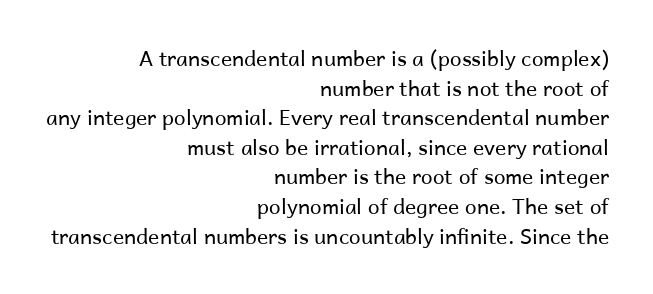
The image shows 21 px text type, upright; set right-aligned, normal line spacing (1.41x), normal letter spacing, not underlined.
